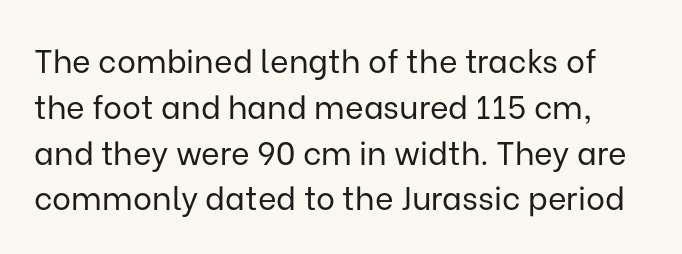
This sample uses plain, unmodified letter spacing. The lettering holds an erect, upright posture throughout. Weight: not bold — regular or lighter. The passage shown is not underscored anywhere.
